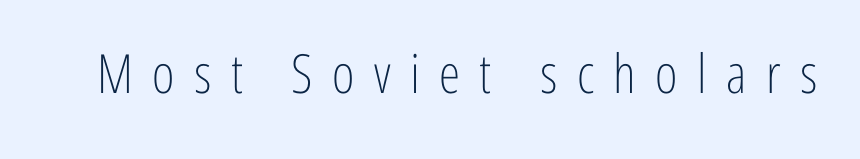
Proportional: the letters do not fall into vertical columns. Bold? No — there's no thickening of the strokes. No word sits above an underline. Tracking here is generous; glyphs stand well apart from one another. I'd call this a sans setting — the letters go barefoot. Every stem runs plumb, perpendicular to the baseline.
